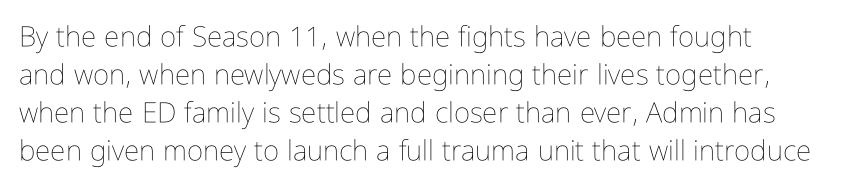
{"italic": "no", "bold": "no", "weight": "thin", "width": "condensed", "stroke_contrast": "low", "x_height": "medium", "monospaced": "no", "underline": "no", "line_spacing": "normal", "line_spacing_ratio": 1.36, "letter_spacing": "normal", "letter_spacing_em": 0.0, "glyph_px": 28}
